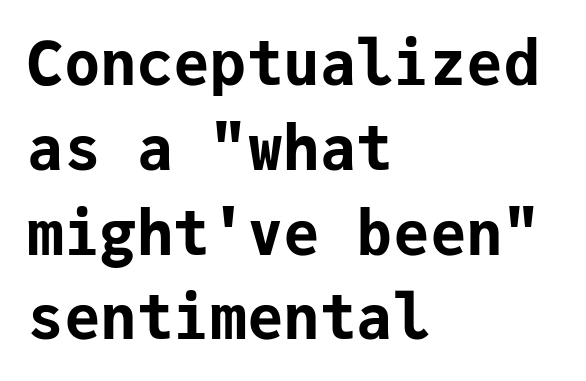
The image shows 61 px bold sans-serif type, upright, monospaced; set left-aligned, normal line spacing (1.39x), normal letter spacing, not underlined; low stroke contrast and a medium x-height.
